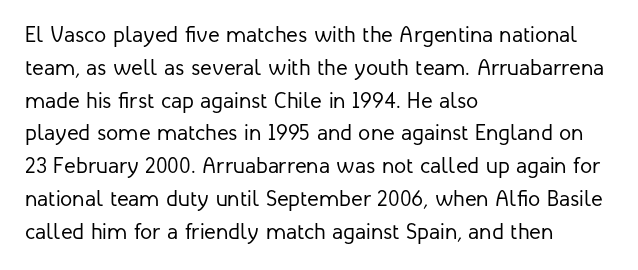
Q: Is the text bold? A: No.
Q: Is the text italic (slanted)? A: No, it is upright.
Q: Is the text underlined? A: No.
Q: How is the paragraph aligned? A: Left-aligned.
Q: Is the spacing between letters normal or unusually wide? A: Normal.
Q: Is the spacing between lines tight, normal or loose? A: Normal.
